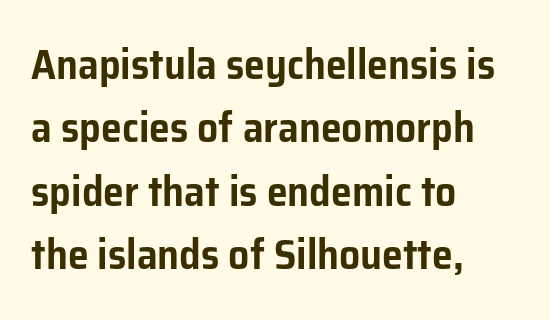
Q: Is the text italic (slanted)? A: No, it is upright.
Q: Is the typeface a serif or a sans-serif typeface? A: Sans-serif.
Q: Is the text underlined? A: No.
Q: How is the paragraph aligned? A: Left-aligned.
Q: Is the spacing between letters normal or unusually wide? A: Normal.
Q: Is the spacing between lines tight, normal or loose? A: Normal.
Q: Width (condensed, normal, or wide)? A: Normal.
Q: Stroke contrast? A: Low.
Q: x-height? A: Medium.
Q: Monospaced? A: No.
